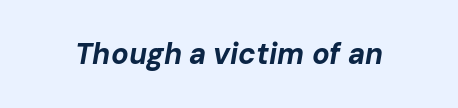
The face used here has a pronounced slope to its letters. Underline: absent. How are the letters spaced? Ordinarily, with no added tracking. Each letter keeps its own natural width here, so spacing adapts to shape. The passage shown is emphatically bold.
